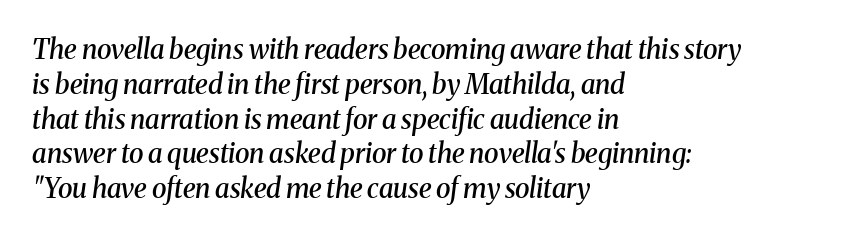
The rows are spaced the way most documents space them. Every letter is mildly thick-stroked: semibold rather than bold. Default kerning and tracking; the words read as compact shapes. Layout note: lines flush left.
